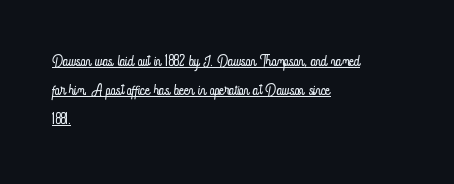
The image shows 21 px text type; set left-aligned, normal line spacing (1.37x), normal letter spacing, underlined.
